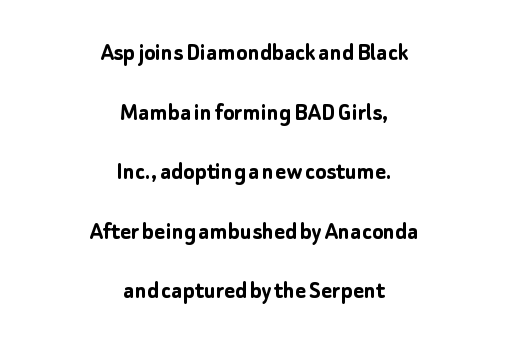
{"italic": "no", "bold": "yes", "underline": "no", "align": "center", "line_spacing": "loose", "line_spacing_ratio": 2.29, "letter_spacing": "normal", "letter_spacing_em": 0.0, "glyph_px": 26}
